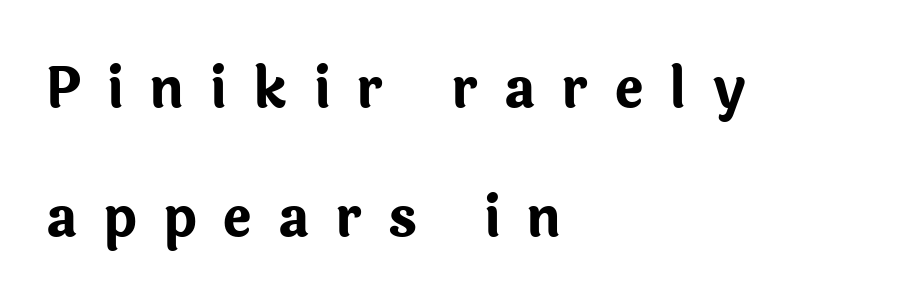
The image shows 55 px bold sans-serif type, upright; set left-aligned, loose line spacing (2.34x), unusually wide letter spacing (+0.47 em), not underlined; low stroke contrast and a medium x-height.
